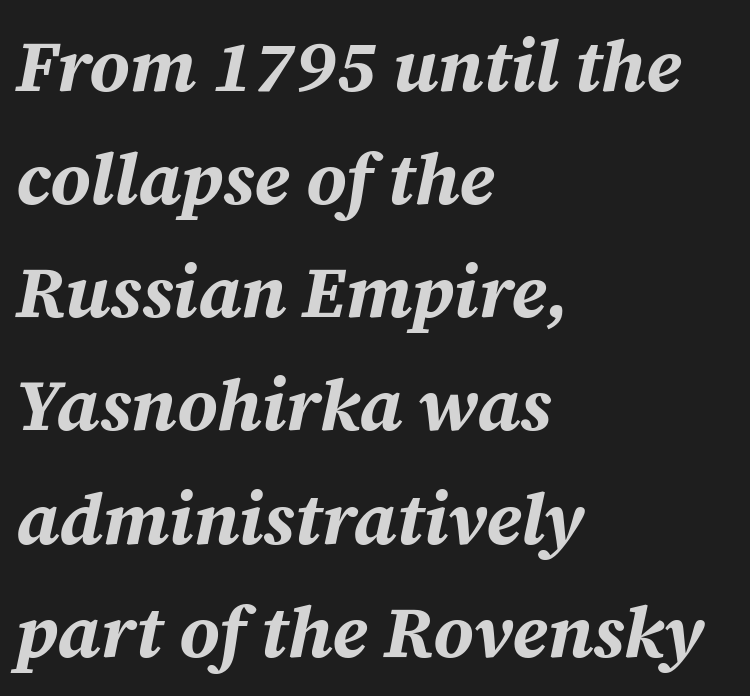
Q: Is the text bold? A: Yes.
Q: Is the text italic (slanted)? A: Yes, it leans right by about 12 degrees.
Q: Is the text underlined? A: No.
Q: How is the paragraph aligned? A: Left-aligned.
Q: Is the spacing between letters normal or unusually wide? A: Normal.
Q: Is the spacing between lines tight, normal or loose? A: Normal.
Q: Width (condensed, normal, or wide)? A: Normal.
Q: Stroke contrast? A: Medium.
Q: x-height? A: Medium.
Q: Monospaced? A: No.
